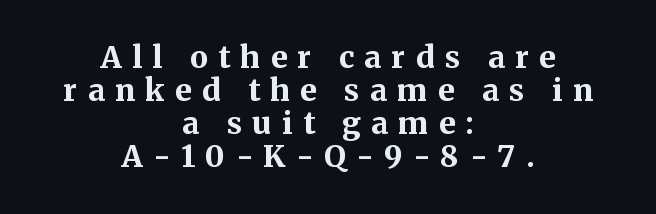
The image shows 30 px bold serif type, upright; set centered, tight line spacing (1.1x), unusually wide letter spacing (+0.35 em), not underlined; medium stroke contrast and a medium x-height.
